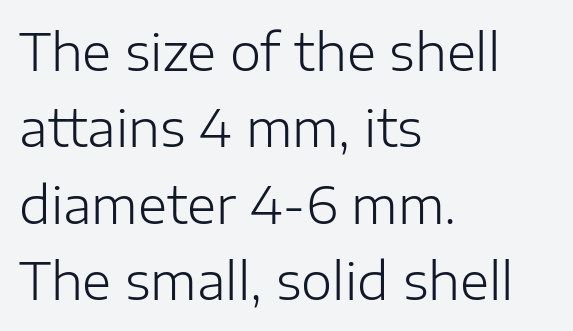
{"serif": "no", "italic": "no", "bold": "no", "weight": "light", "width": "normal", "stroke_contrast": "low", "x_height": "medium", "monospaced": "no", "underline": "no", "align": "left", "line_spacing": "normal", "line_spacing_ratio": 1.53, "letter_spacing": "normal", "letter_spacing_em": 0.0, "glyph_px": 50}
